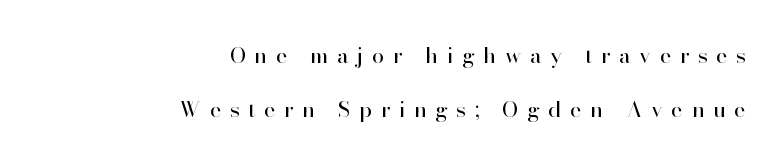
{"italic": "no", "bold": "no", "underline": "no", "align": "right", "line_spacing": "loose", "line_spacing_ratio": 2.45, "letter_spacing": "wide", "letter_spacing_em": 0.39, "glyph_px": 22}
